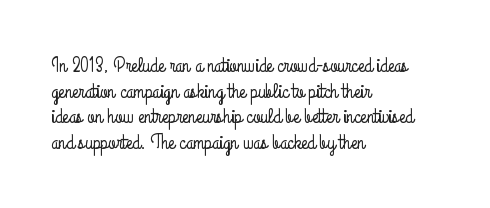
Line beginnings align vertically; line endings do not. A typesetter would call this zero additional tracking. The baseline area is clear.
